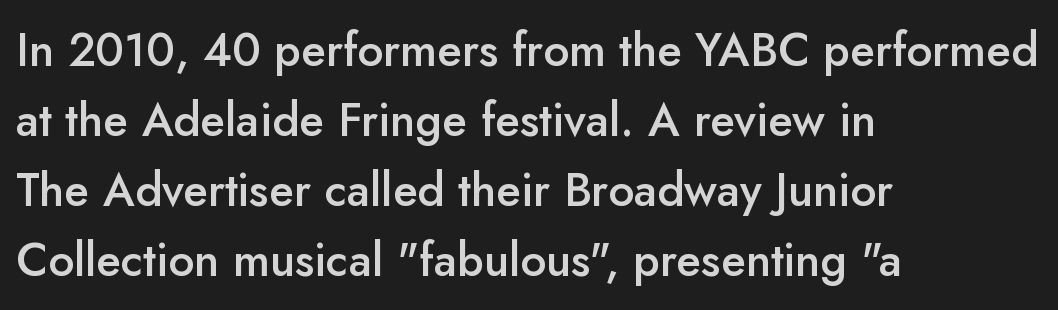
How are the letters spaced? Ordinarily, with no added tracking. Notice how the passage keeps a crisp vertical edge on the left only. Letters rest on an invisible, unmarked baseline. Regarding leading, the lines here are spaced in the standard way. The letters stand straight up with perfectly vertical stems. Are there feet on the stems? There aren't — it's a sans.
